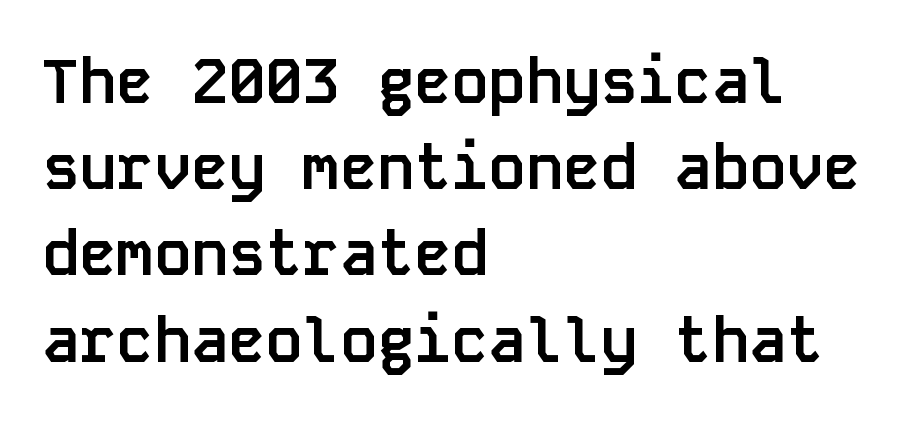
Vertically, the passage feels balanced, rows spaced as you'd expect. Tracking here is standard; glyphs follow each other at the usual distance. The lines are quadded left. A typesetter would call this monospace, since all characters share one set width. Every character sits straight up, as roman type does.
